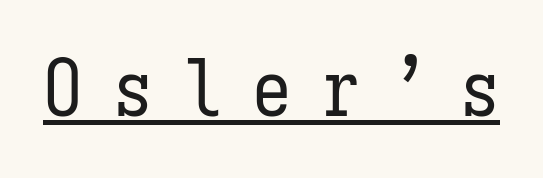
Q: Is the text bold? A: No.
Q: Is the text italic (slanted)? A: No, it is upright.
Q: Is the text underlined? A: Yes.
Q: Is the spacing between letters normal or unusually wide? A: Unusually wide.
Q: Width (condensed, normal, or wide)? A: Condensed.
Q: Stroke contrast? A: Low.
Q: x-height? A: Medium.
Q: Monospaced? A: Yes.
